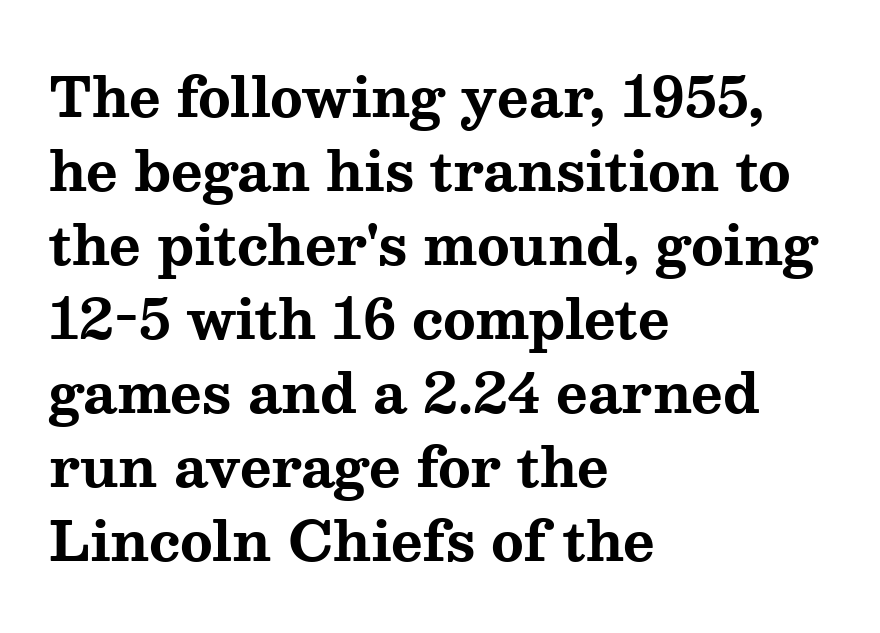
The rendering keeps characters at their native spacing. Nobody drew a line under any word here. Type style note: has serifs. The paragraph shown leans on its left margin. Looks like regular typesetting: each glyph gets only the width it needs. Baseline-to-baseline distance is the conventional proportion of letter height.
